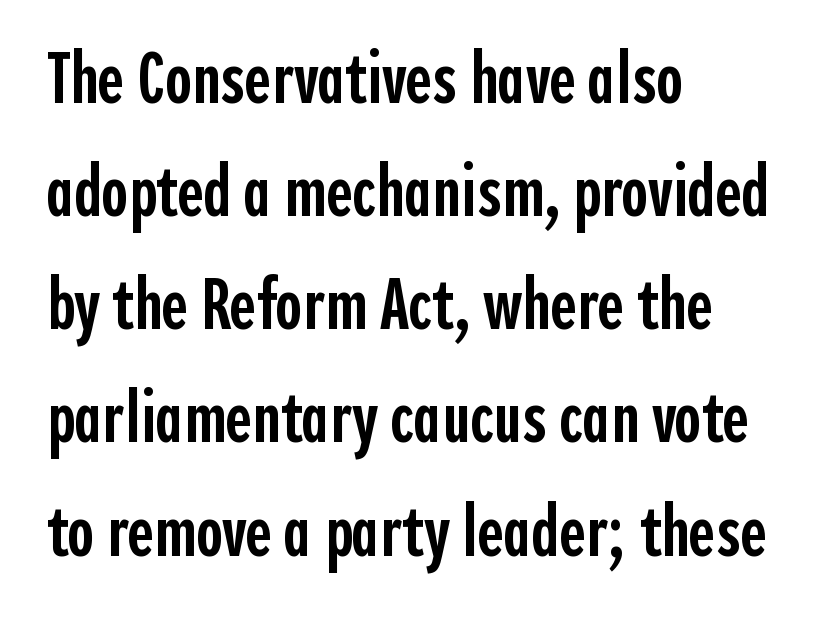
{"serif": "no", "italic": "no", "bold": "semi", "weight": "semibold", "width": "condensed", "x_height": "medium", "monospaced": "no", "underline": "no", "align": "left", "line_spacing": "normal", "line_spacing_ratio": 1.55, "letter_spacing": "normal", "letter_spacing_em": 0.0, "glyph_px": 73}
